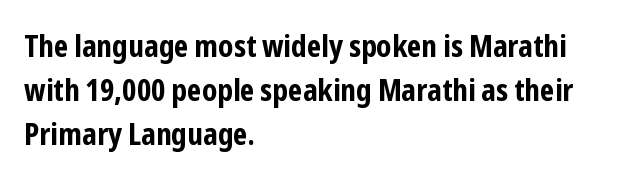
A classic flush-left, rag-right setting is used for this passage. Posture: upright roman. Note the varied advance widths — an 'i' is clearly narrower than an 'm'. Bold? Absolutely — the strokes are thick and heavy. The type is set solid horizontally, with unmodified tracking.
